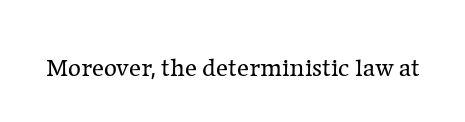
The rendering keeps characters at their native spacing. The font sits on the lighter half of the weight spectrum, regular included. Quick note: underline off. Is there any slant? The stems are plumb.
